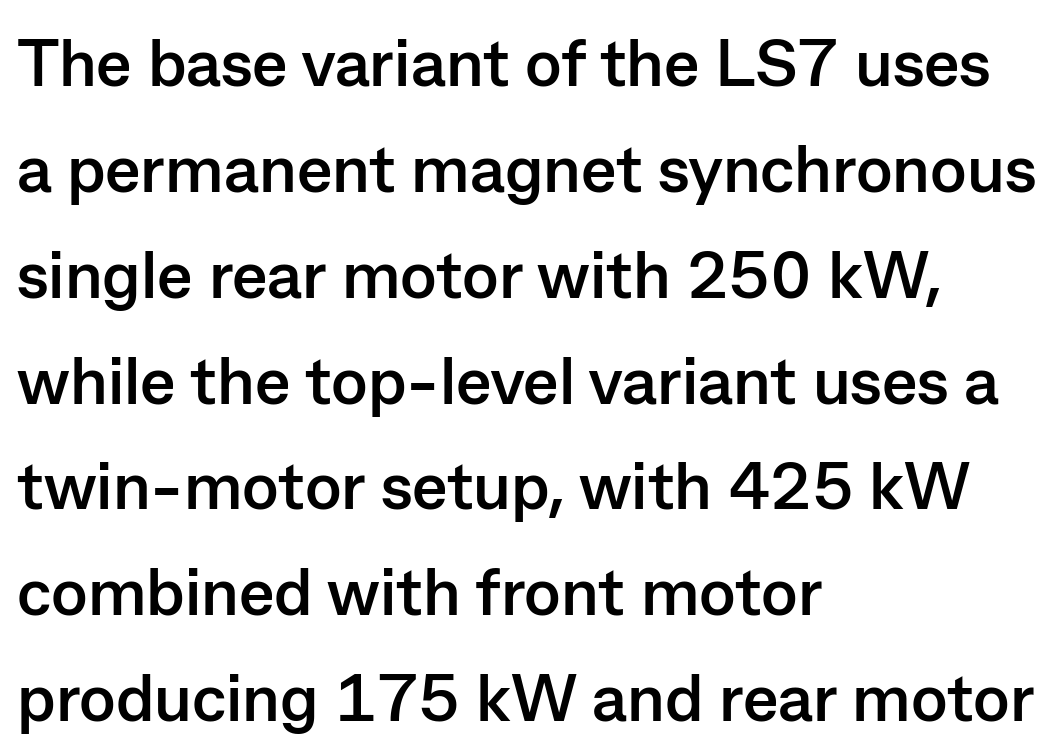
{"serif": "no", "italic": "no", "bold": "yes", "weight": "semibold", "width": "normal", "stroke_contrast": "low", "x_height": "medium", "monospaced": "no", "underline": "no", "align": "left", "line_spacing": "normal", "line_spacing_ratio": 1.58, "letter_spacing": "normal", "letter_spacing_em": 0.0, "glyph_px": 67}
